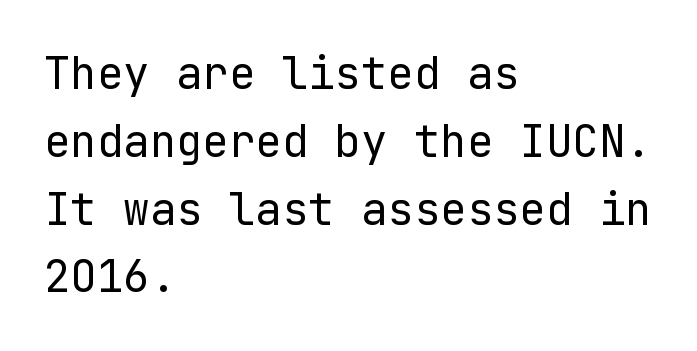
{"serif": "no", "italic": "no", "bold": "no", "weight": "regular", "width": "normal", "stroke_contrast": "low", "x_height": "medium", "underline": "no", "align": "left", "line_spacing": "normal", "line_spacing_ratio": 1.54, "letter_spacing": "normal", "letter_spacing_em": 0.0, "glyph_px": 44}
